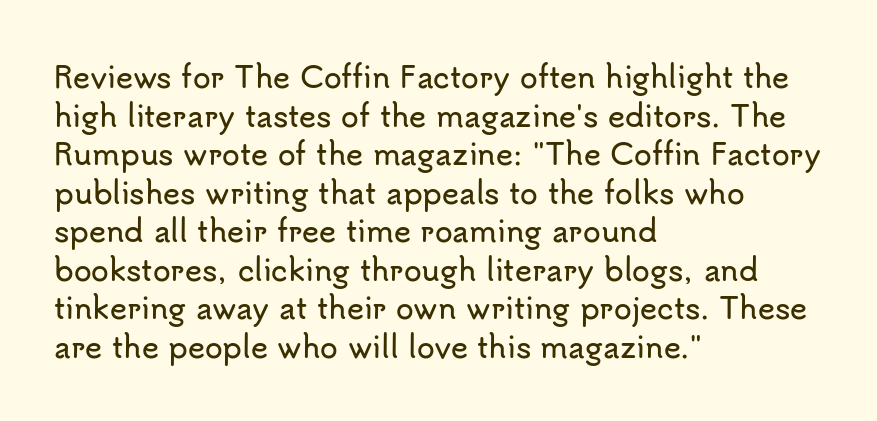
The image shows 29 px sans-serif type, upright; set left-aligned, normal line spacing (1.33x), normal letter spacing, not underlined; low stroke contrast and a small x-height.
